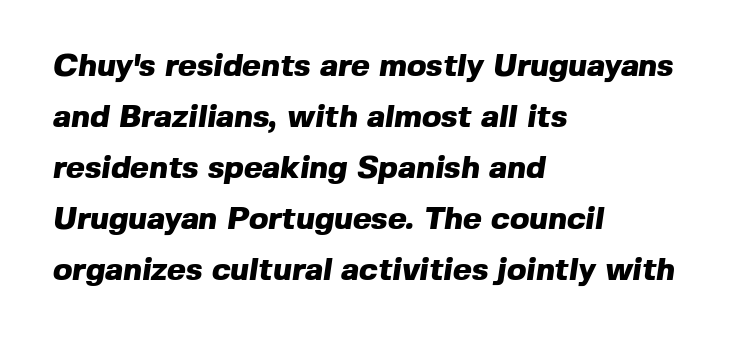
This block has exactly the height ordinary leading produces. Type without underlining. Proportional: the letters do not fall into vertical columns. Nope, no serifs anywhere on these letters. These lines are set flush left with a ragged right edge.
